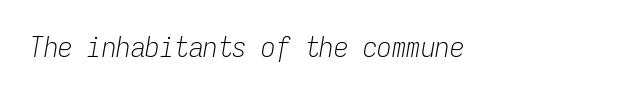
Compared with a typical body face, this is equally light or lighter still. This rendering features lettering with no underline. Style check: oblique. Glyph-to-glyph distance matches everyday printed text. Each letter, wide or thin by design, is forced into the same width here.
